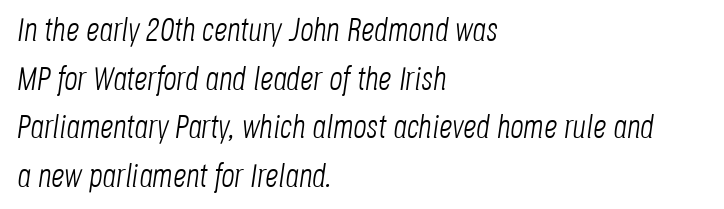
Q: Is the text bold? A: No.
Q: Is the text italic (slanted)? A: Yes, it leans right by about 8 degrees.
Q: Is the text underlined? A: No.
Q: How is the paragraph aligned? A: Left-aligned.
Q: Is the spacing between letters normal or unusually wide? A: Normal.
Q: Is the spacing between lines tight, normal or loose? A: Normal.
Q: Width (condensed, normal, or wide)? A: Condensed.
Q: Stroke contrast? A: Low.
Q: x-height? A: Large.
Q: Monospaced? A: No.
